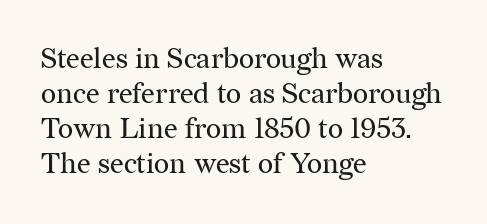
Inter-character spacing is left at the font's built-in metrics. Has an underline been added? It has not. Is there any slant? The stems are plumb. The rendering shows small feet on the letterforms — a serif design.
